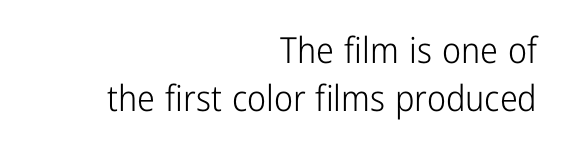
The image shows 36 px light, condensed sans-serif type, upright; set right-aligned, normal line spacing (1.34x), normal letter spacing, not underlined; low stroke contrast and a medium x-height.
